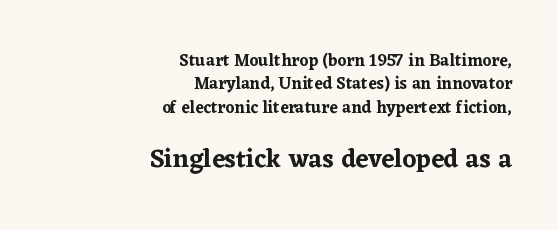
{"italic": "no", "underline": "no", "align": "right", "line_spacing": "normal", "line_spacing_ratio": 1.37, "letter_spacing": "normal", "letter_spacing_em": 0.0, "larger_block": "second", "size_ratio": 1.53, "glyph_px": 26}
